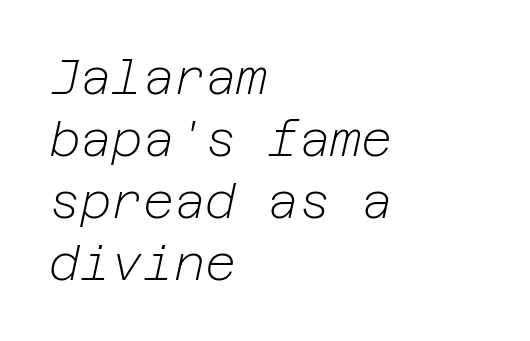
The image shows 48 px light type, italic (leaning right); set left-aligned, normal line spacing (1.29x), normal letter spacing, not underlined; low stroke contrast and a medium x-height.
